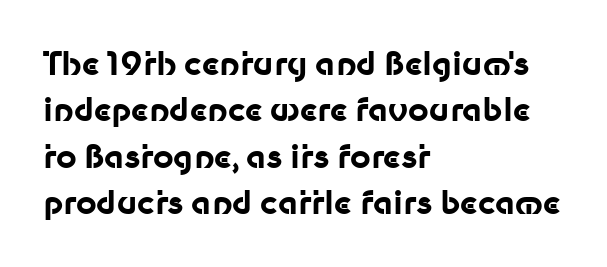
{"serif": "no", "italic": "no", "bold": "yes", "weight": "bold", "width": "normal", "stroke_contrast": "low", "x_height": "medium", "monospaced": "no", "underline": "no", "align": "left", "line_spacing": "normal", "line_spacing_ratio": 1.45, "letter_spacing": "normal", "letter_spacing_em": 0.0, "glyph_px": 32}
